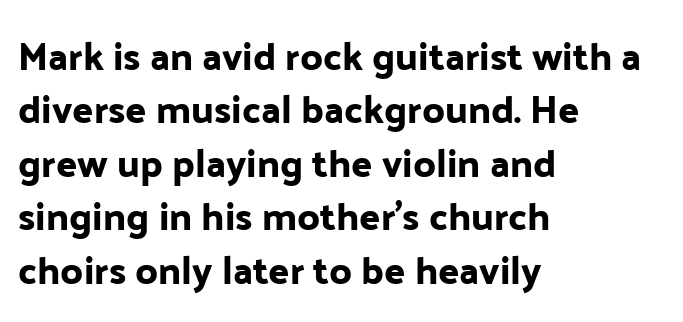
{"serif": "no", "italic": "no", "width": "normal", "stroke_contrast": "low", "x_height": "medium", "monospaced": "no", "underline": "no", "align": "left", "line_spacing": "normal", "line_spacing_ratio": 1.37, "letter_spacing": "normal", "letter_spacing_em": 0.0, "glyph_px": 39}
